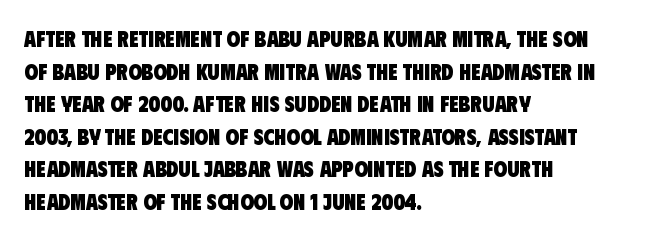
The passage is arranged the way most books set body copy — flush left. Decoration check: the copy has no underline. How would I describe the line gaps? Plain and ordinary. Nothing unusual about the tracking: characters are spaced as the font intends.
